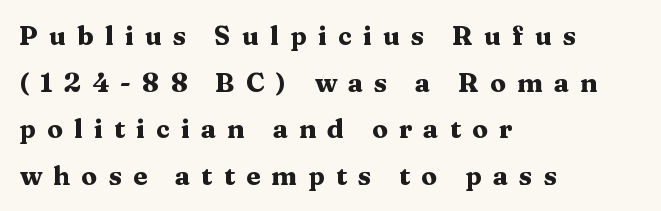
The image shows 26 px bold type, upright; set left-aligned, line spacing 1.79x, unusually wide letter spacing (+0.43 em), not underlined.
